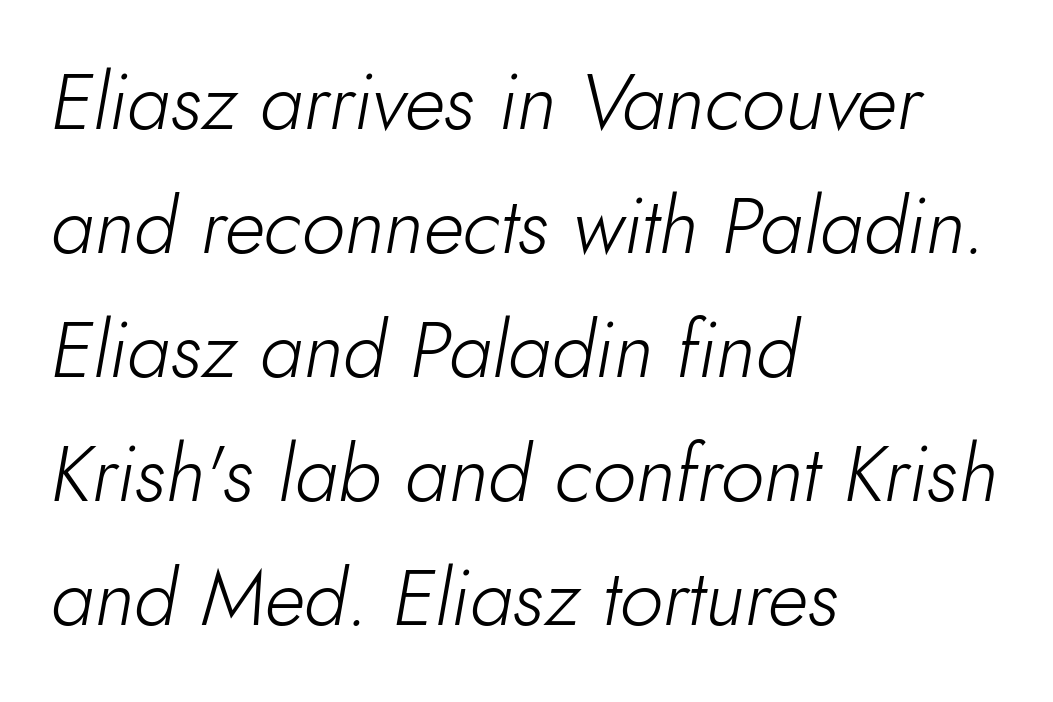
In terms of leading, this rendering sits right in the middle. A bare baseline throughout the passage. Casual observation: everything's shoved over to the left. Nobody touched the tracking dial on this one. These lines are rendered in a variable-pitch font. Style check: oblique.
